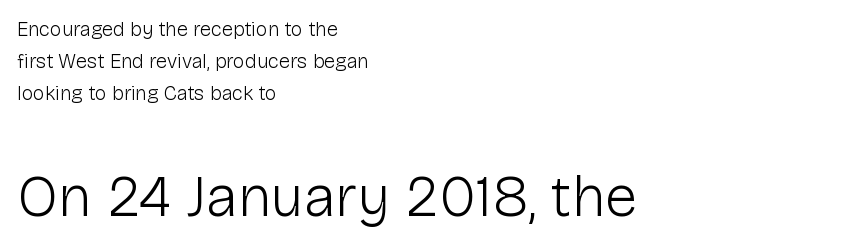
The image shows 59 px light sans-serif type, upright; set left-aligned, normal line spacing (1.61x), normal letter spacing, not underlined; the second (bottom) block is 2.95x larger; low stroke contrast and a medium x-height.
